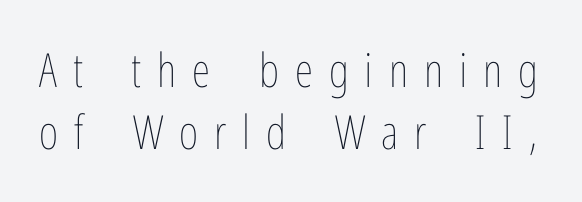
Underlining? Definitely not there. Upright lettering throughout. Does the leading feel generous? No, just average. This rendering widens character spacing well past its baseline value.
